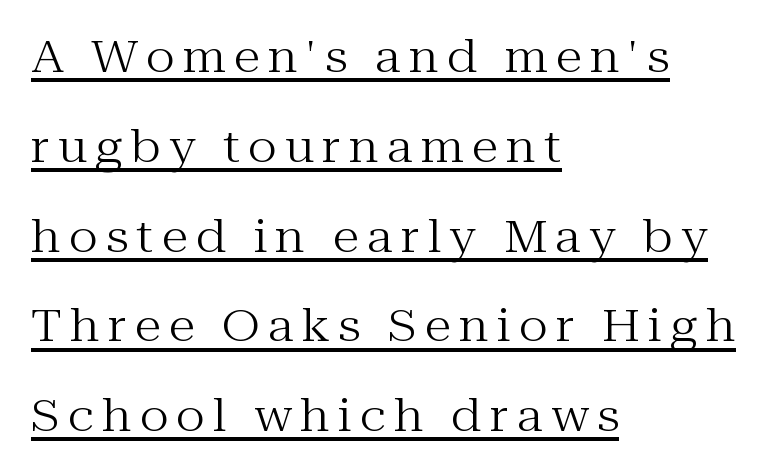
{"serif": "yes", "italic": "no", "bold": "no", "weight": "regular", "width": "normal", "stroke_contrast": "medium", "x_height": "medium", "monospaced": "no", "underline": "yes", "align": "left", "line_spacing": "loose", "line_spacing_ratio": 2.04, "glyph_px": 44}
